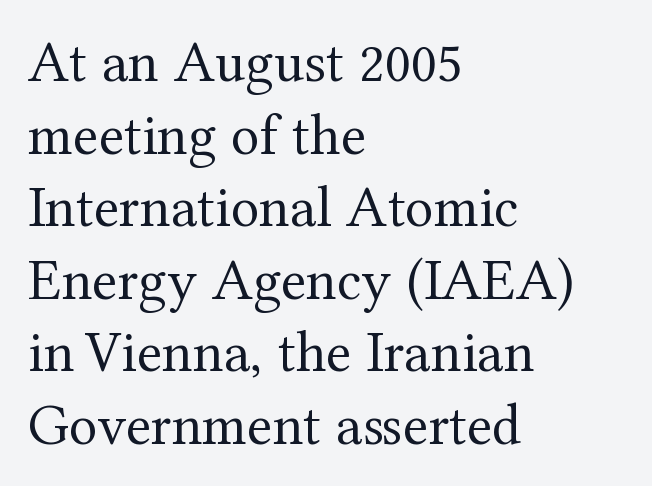
The space beneath each line is pristine and unruled. The lettering holds an erect, upright posture throughout. Type style note: has serifs. This sample has the flowing, uneven cadence of proportional lettering. Leftover space on each line is placed entirely after the last word.
